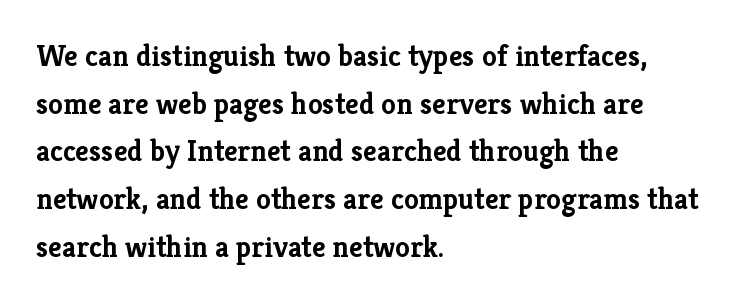
The image shows 30 px semibold serif type, upright; set left-aligned, normal line spacing (1.59x), normal letter spacing, not underlined; low stroke contrast and a medium x-height.
